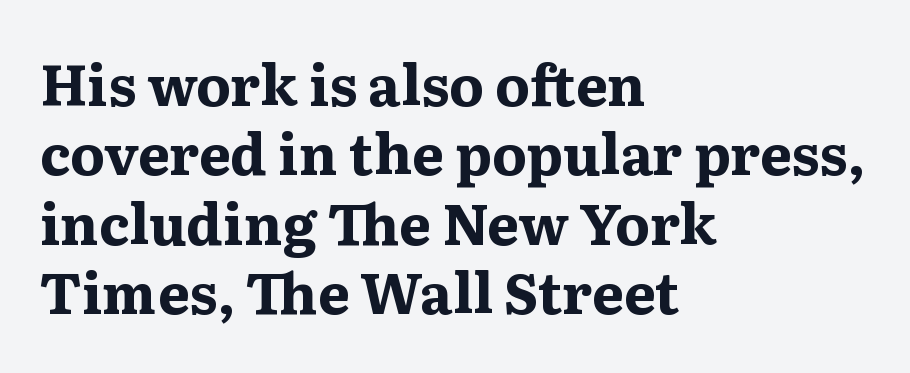
Short and long lines alike share a common starting point at left. Between one letter and the next there's only the usual sliver of space. Each letter keeps its own natural width here, so spacing adapts to shape. Old-style or modern, the face here clearly has serifs.
